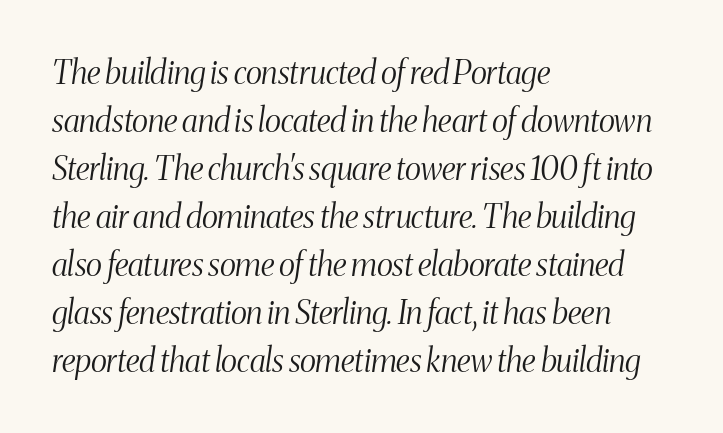
The image shows 32 px light, condensed serif type, italic (leaning right); set left-aligned, normal line spacing (1.5x), normal letter spacing, not underlined; medium stroke contrast and a medium x-height.
